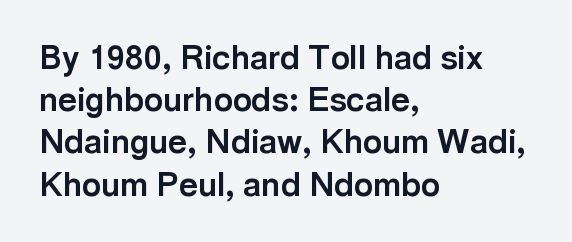
The image shows 33 px bold sans-serif type, upright; set left-aligned, normal line spacing (1.28x), normal letter spacing, not underlined; a medium x-height.
